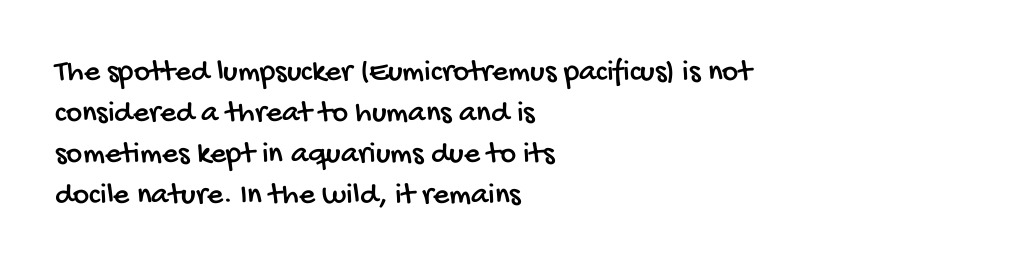
Q: Is the typeface a serif or a sans-serif typeface? A: Sans-serif.
Q: Is the text underlined? A: No.
Q: How is the paragraph aligned? A: Left-aligned.
Q: Is the spacing between letters normal or unusually wide? A: Normal.
Q: Is the spacing between lines tight, normal or loose? A: Normal.
Q: Width (condensed, normal, or wide)? A: Condensed.
Q: Stroke contrast? A: Low.
Q: x-height? A: Large.
Q: Monospaced? A: No.
